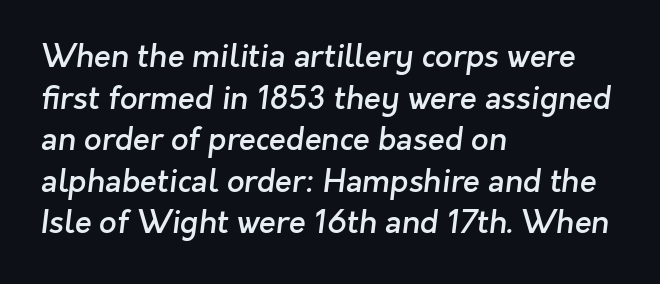
{"serif": "no", "bold": "semi", "weight": "semibold", "width": "normal", "stroke_contrast": "low", "x_height": "medium", "monospaced": "no", "underline": "no", "align": "left", "line_spacing": "normal", "line_spacing_ratio": 1.34, "letter_spacing": "normal", "letter_spacing_em": 0.0, "glyph_px": 31}
